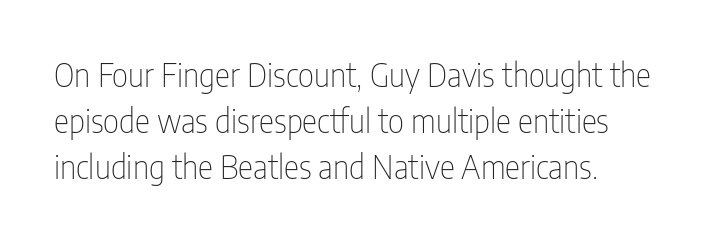
Q: Is the text bold? A: No.
Q: Is the text italic (slanted)? A: No, it is upright.
Q: Is the typeface a serif or a sans-serif typeface? A: Sans-serif.
Q: Is the text underlined? A: No.
Q: Is the spacing between letters normal or unusually wide? A: Normal.
Q: Is the spacing between lines tight, normal or loose? A: Normal.
Q: Width (condensed, normal, or wide)? A: Condensed.
Q: Stroke contrast? A: Low.
Q: x-height? A: Medium.
Q: Monospaced? A: No.
